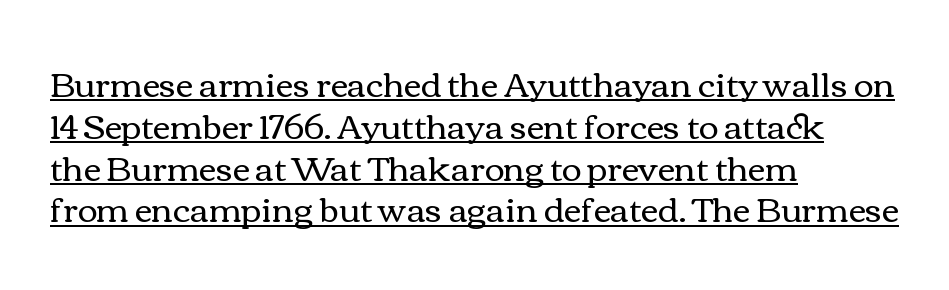
Q: Is the text bold? A: No.
Q: Is the text italic (slanted)? A: No, it is upright.
Q: Is the text underlined? A: Yes.
Q: How is the paragraph aligned? A: Left-aligned.
Q: Is the spacing between letters normal or unusually wide? A: Normal.
Q: Width (condensed, normal, or wide)? A: Wide.
Q: x-height? A: Medium.
Q: Monospaced? A: No.
